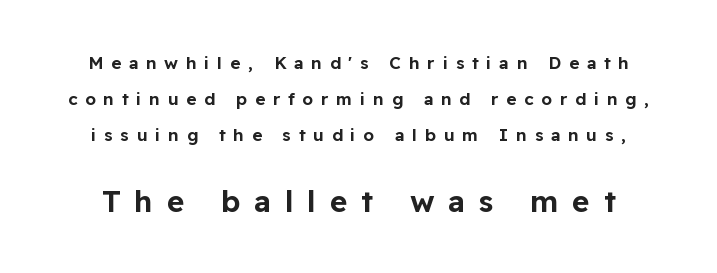
Nothing sits at the stroke ends, so this counts as sans-serif. Top chunk: small. Bottom chunk: large. Interline gaps are noticeably wide in this sample. The font's upright variant was chosen for this text. Short note: letters widely spaced. Varying glyph widths throughout — classic text-font behaviour.
